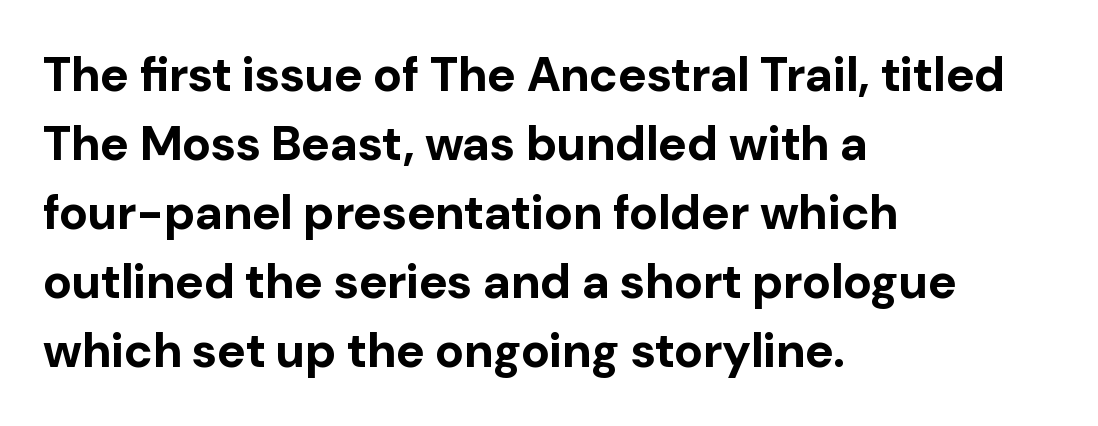
Q: Is the text bold? A: Yes.
Q: Is the text italic (slanted)? A: No, it is upright.
Q: Is the typeface a serif or a sans-serif typeface? A: Sans-serif.
Q: Is the text underlined? A: No.
Q: How is the paragraph aligned? A: Left-aligned.
Q: Is the spacing between letters normal or unusually wide? A: Normal.
Q: Is the spacing between lines tight, normal or loose? A: Normal.
Q: Width (condensed, normal, or wide)? A: Normal.
Q: Stroke contrast? A: Low.
Q: x-height? A: Medium.
Q: Monospaced? A: No.
